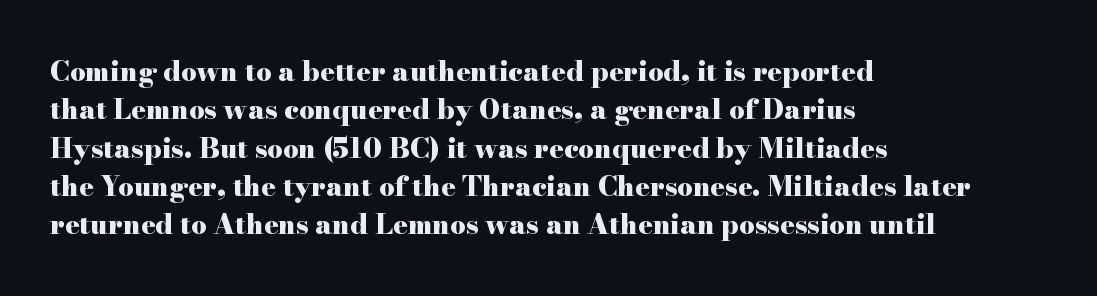
Q: Is the text bold? A: Yes.
Q: Is the text italic (slanted)? A: No, it is upright.
Q: Is the text underlined? A: No.
Q: How is the paragraph aligned? A: Left-aligned.
Q: Is the spacing between letters normal or unusually wide? A: Normal.
Q: Is the spacing between lines tight, normal or loose? A: Normal.
